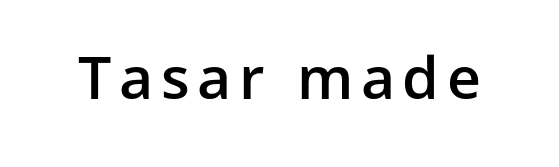
Is the type bold? Partly — it's a semibold, heavier than regular but not fully bold. Varying glyph widths throughout — classic text-font behaviour. Only glyphs here, with clear space below each row. Does the lettering tilt? It doesn't — this is upright. The type family on display is of the sans-serif kind.
